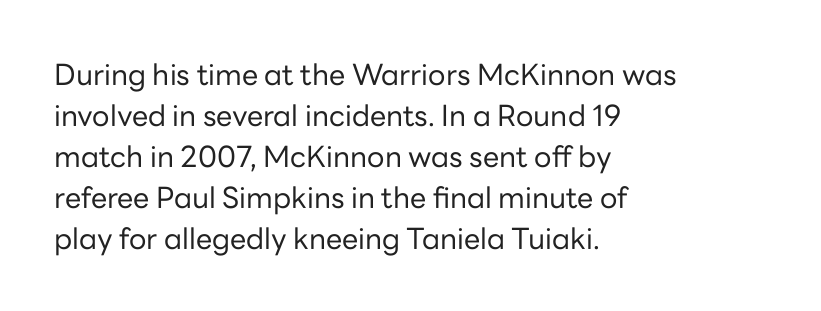
The image shows 29 px regular-weight sans-serif type, upright; set left-aligned, normal line spacing (1.41x), normal letter spacing, not underlined; low stroke contrast and a medium x-height.
